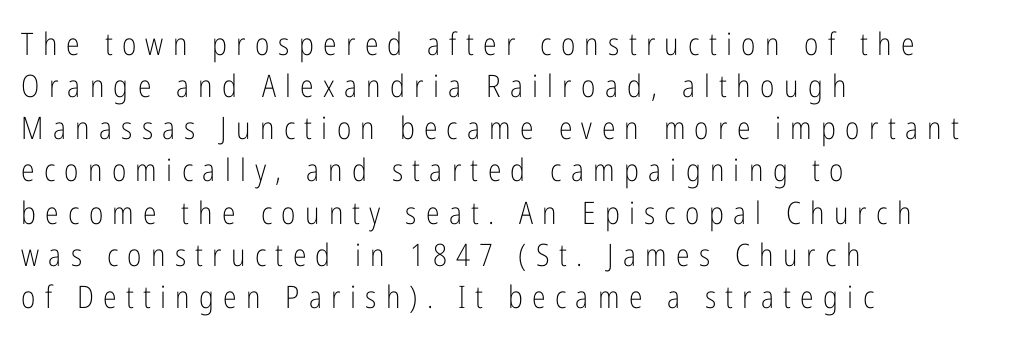
Q: Is the text bold? A: No.
Q: Is the text italic (slanted)? A: No, it is upright.
Q: Is the typeface a serif or a sans-serif typeface? A: Sans-serif.
Q: Is the text underlined? A: No.
Q: How is the paragraph aligned? A: Left-aligned.
Q: Is the spacing between letters normal or unusually wide? A: Unusually wide.
Q: Is the spacing between lines tight, normal or loose? A: Normal.
Q: Width (condensed, normal, or wide)? A: Condensed.
Q: Stroke contrast? A: Low.
Q: x-height? A: Medium.
Q: Monospaced? A: No.
